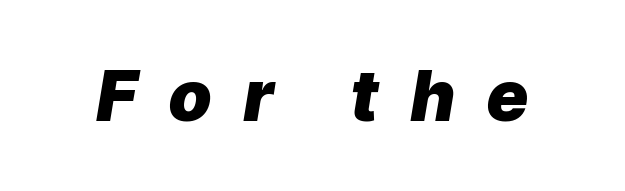
Honestly, the letter spacing is so wide it's the main thing you notice. Notice how thick the strokes are: this is what a full bold looks like. You can tell it's italic because the verticals aren't actually vertical. Here the designer chose a conventional face with non-uniform glyph widths.
